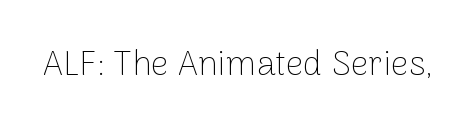
Regarding serifs, this sample does without them. The gaps between neighbouring characters are ordinary and unremarkable. Varying glyph widths throughout — classic text-font behaviour. Italic: no, the glyphs are upright roman. The font sits on the lighter half of the weight spectrum, regular included. Descenders are the only things crossing below the line.
